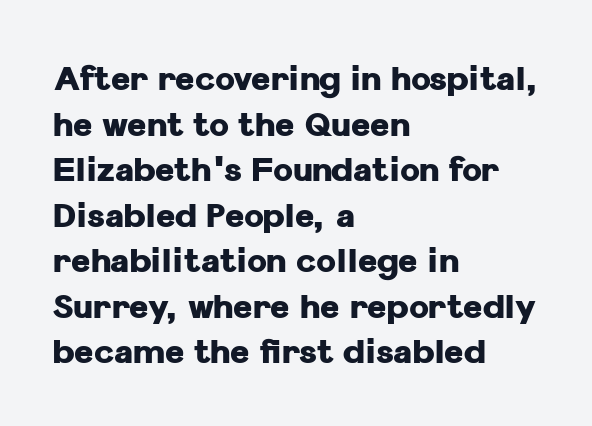
The image shows 33 px heavy sans-serif type, upright; set left-aligned, normal line spacing (1.38x), normal letter spacing, not underlined; low stroke contrast and a medium x-height.
